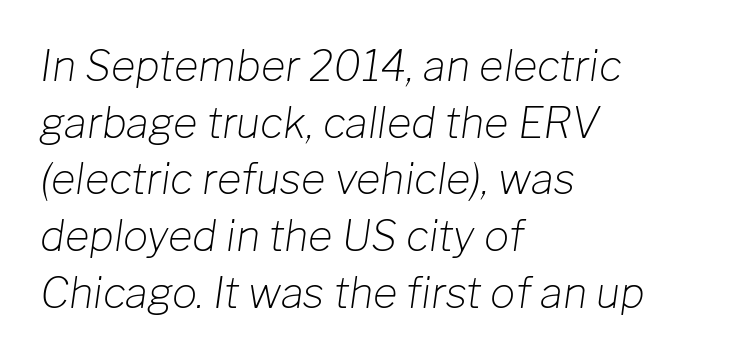
The image shows 42 px light type, italic (leaning right); set left-aligned, normal line spacing (1.35x), normal letter spacing, not underlined; low stroke contrast and a medium x-height.
